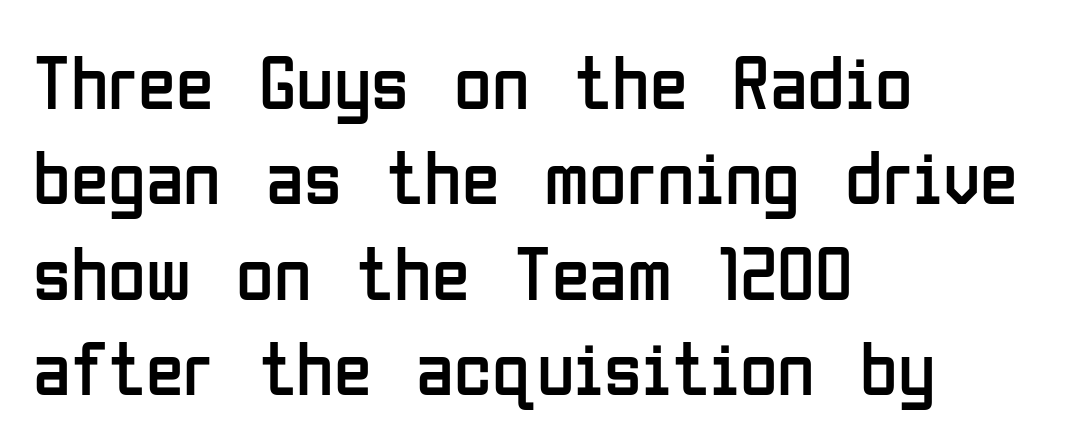
Looks like regular typesetting: each glyph gets only the width it needs. Italic: no, the glyphs are upright roman. The specimen omits any rule beneath the text block's lines. Letterform terminals end flat and unadorned throughout the passage. Horizontal alignment here is leftward, the default for most running prose. The line texture is even and compact thanks to regular tracking.
